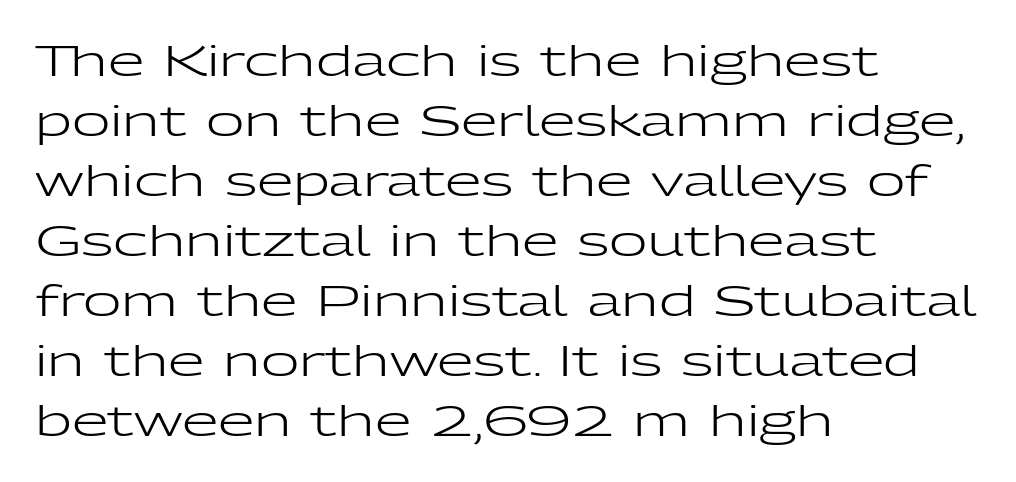
The image shows 42 px regular-weight, wide sans-serif type, upright; set left-aligned, normal line spacing (1.43x), normal letter spacing, not underlined; low stroke contrast and a medium x-height.
